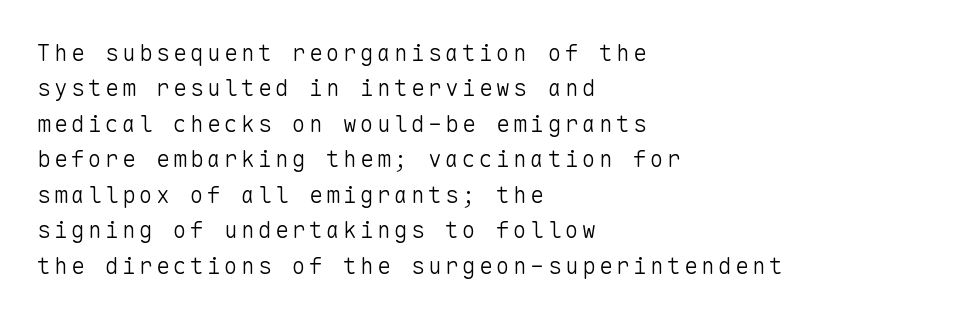
The image shows 23 px text type, upright; set left-aligned, normal line spacing (1.54x), not underlined.
